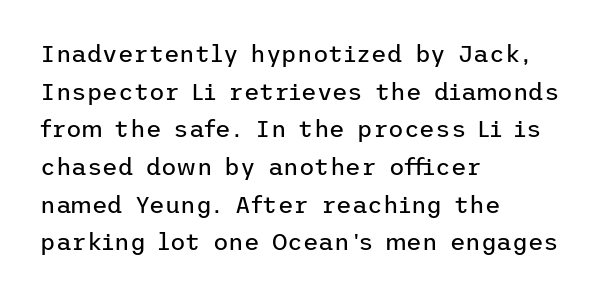
The setting favours the left margin, as ordinary paragraphs usually do. The face looks like a standard text weight, possibly lighter. Each row of text sits above clean, open space. Posture: straight, roman, zero tilt.
